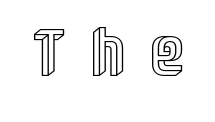
Anything drawn beneath the words? Only blank space. A roman cut, with each character standing at attention. Here the designer chose a conventional face with non-uniform glyph widths. Here the glyphs are tracked loosely, breaking word shapes into spaced letters.
